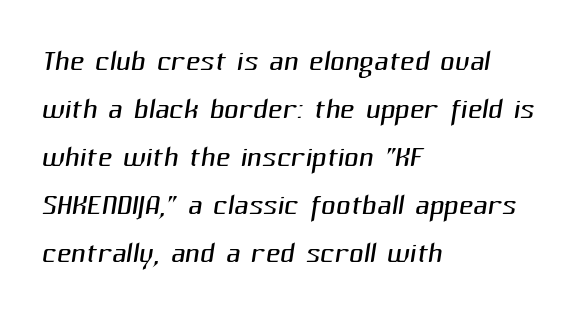
The image shows 40 px light sans-serif type; set left-aligned, line spacing 1.2x, normal letter spacing, not underlined; medium stroke contrast and a medium x-height.
